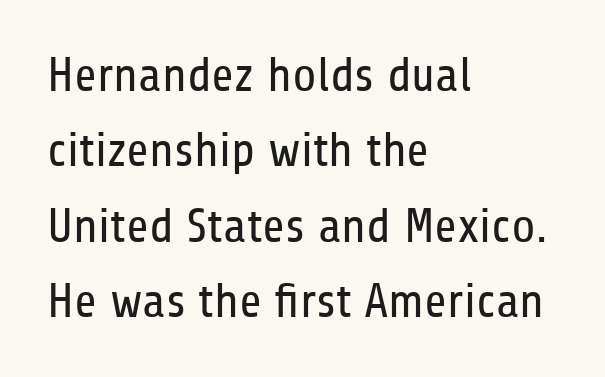
The typesetter chose a ragged-right arrangement here. Classification — sans serif. Compared with a typical body face, this is equally light or lighter still. Posture: vertical. No word sits above an underline. Each letter keeps its own natural width here, so spacing adapts to shape.
